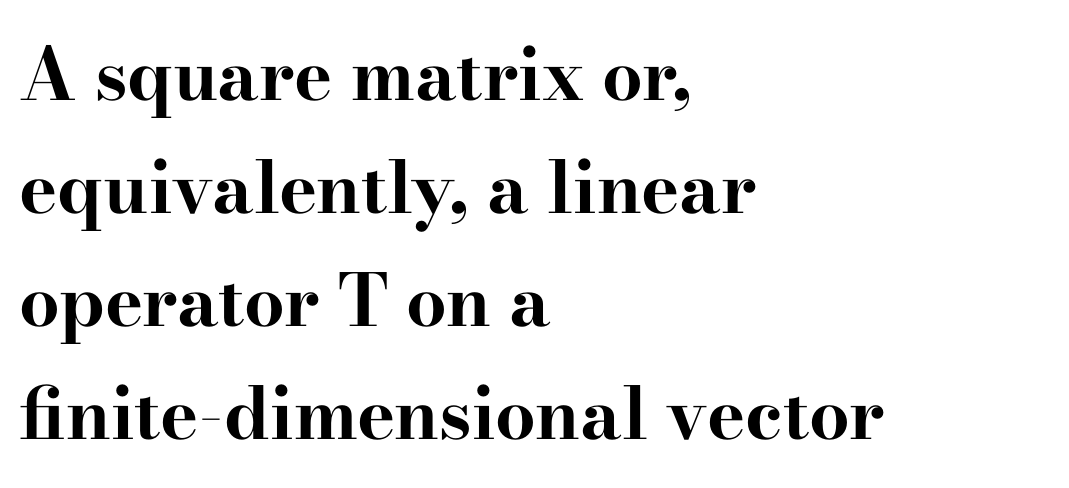
The image shows 72 px bold, wide serif type, upright; set left-aligned, normal line spacing (1.57x), normal letter spacing, not underlined; high stroke contrast and a small x-height.
